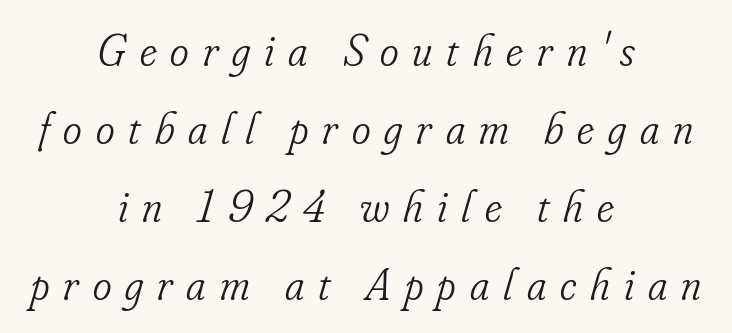
Each letter keeps its own natural width here, so spacing adapts to shape. Look at the tracking — it's clearly loosened, letters drifting apart. Layout note: lines centered. Tall strokes in this sample are angled rather than plumb. Type without underlining.
